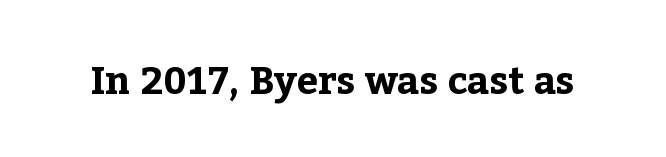
The image shows 38 px bold serif type, upright; set normal letter spacing, not underlined; low stroke contrast and a medium x-height.
